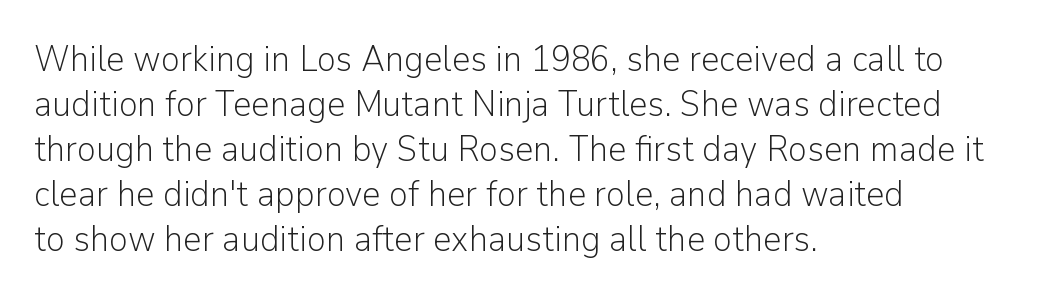
Q: Is the text bold? A: No.
Q: Is the text italic (slanted)? A: No, it is upright.
Q: Is the typeface a serif or a sans-serif typeface? A: Sans-serif.
Q: Is the text underlined? A: No.
Q: How is the paragraph aligned? A: Left-aligned.
Q: Is the spacing between letters normal or unusually wide? A: Normal.
Q: Is the spacing between lines tight, normal or loose? A: Normal.
Q: Width (condensed, normal, or wide)? A: Normal.
Q: Stroke contrast? A: Low.
Q: x-height? A: Medium.
Q: Monospaced? A: No.
